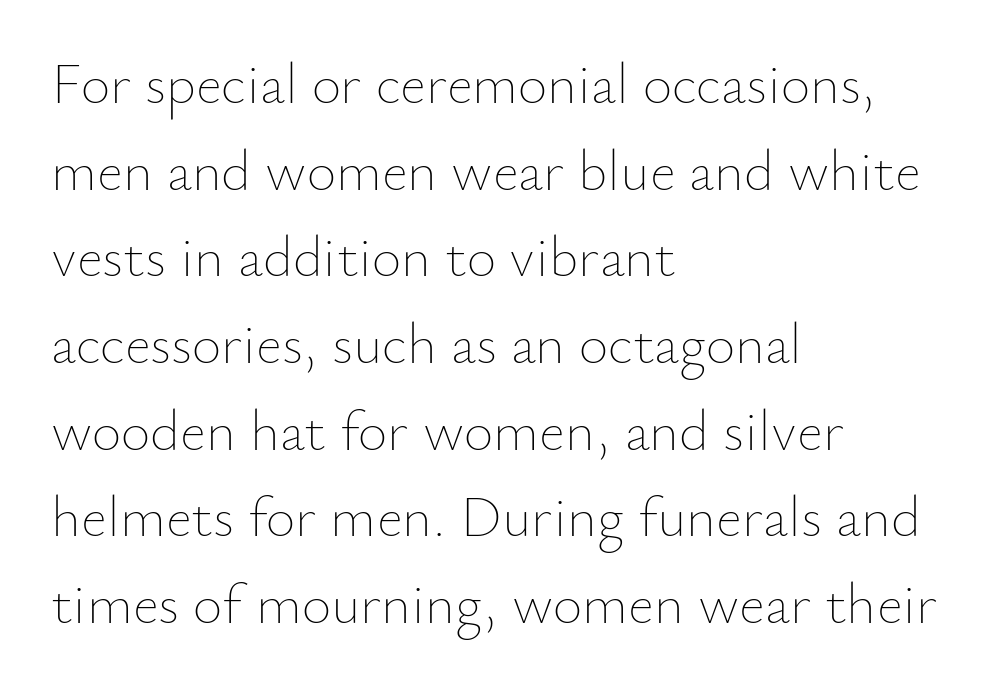
Q: Is the text bold? A: No.
Q: Is the text italic (slanted)? A: No, it is upright.
Q: Is the text underlined? A: No.
Q: How is the paragraph aligned? A: Left-aligned.
Q: Is the spacing between letters normal or unusually wide? A: Normal.
Q: Is the spacing between lines tight, normal or loose? A: Normal.
Q: Width (condensed, normal, or wide)? A: Normal.
Q: Stroke contrast? A: Low.
Q: x-height? A: Small.
Q: Monospaced? A: No.
